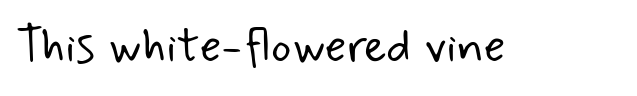
Only glyphs here, with clear space below each row. The face looks like a standard text weight, possibly lighter. The type family on display is of the sans-serif kind. Compared with typical body copy, the letter spacing here is the same. You could not count columns in this text — the font is proportionally spaced.
